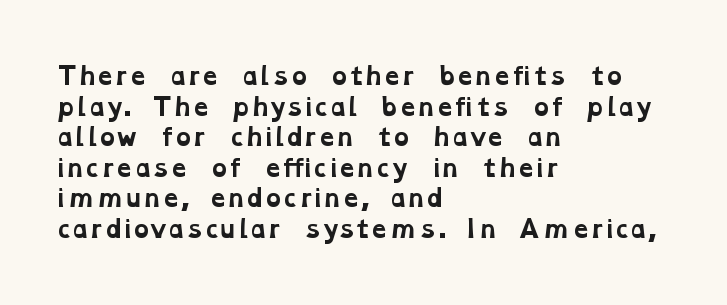
The designer left line spacing at the default. What stands out about the letter spacing? Nothing — it is the standard amount. The rendering uses a bold face; every stroke is thick and dark. Casual observation: everything's shoved over to the left. The foot of each line stays bare and open.
